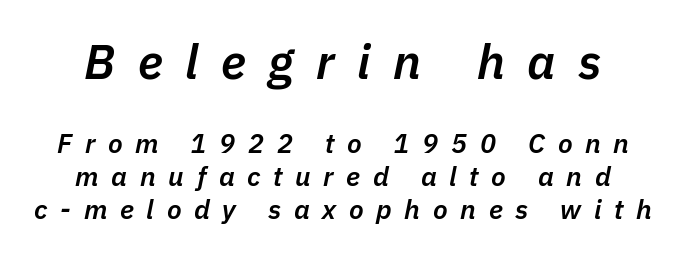
{"italic": "yes", "lean": "right", "slant_degrees": 11, "bold": "semi", "weight": "semibold", "width": "normal", "stroke_contrast": "low", "x_height": "medium", "monospaced": "no", "underline": "no", "line_spacing_ratio": 1.21, "letter_spacing": "wide", "letter_spacing_em": 0.47, "larger_block": "first", "size_ratio": 1.78, "glyph_px": 48}
